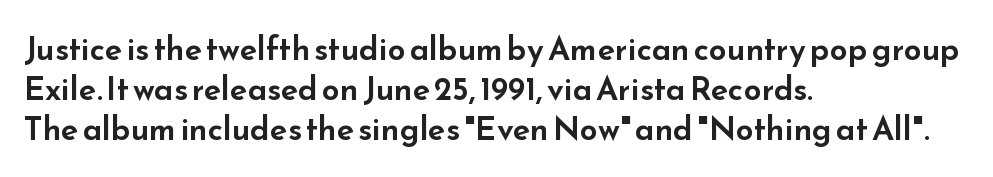
The image shows 32 px wide sans-serif type, upright; set left-aligned, normal line spacing (1.25x), normal letter spacing, not underlined; low stroke contrast and a small x-height.
